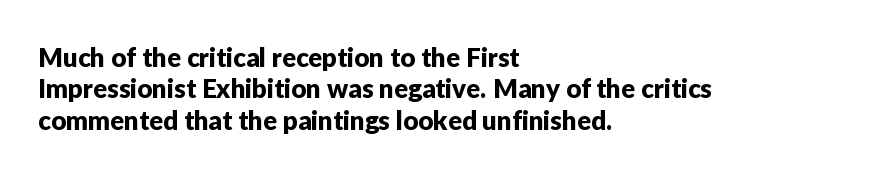
{"italic": "no", "underline": "no", "align": "left", "line_spacing_ratio": 1.21, "letter_spacing": "normal", "letter_spacing_em": 0.0, "glyph_px": 26}
